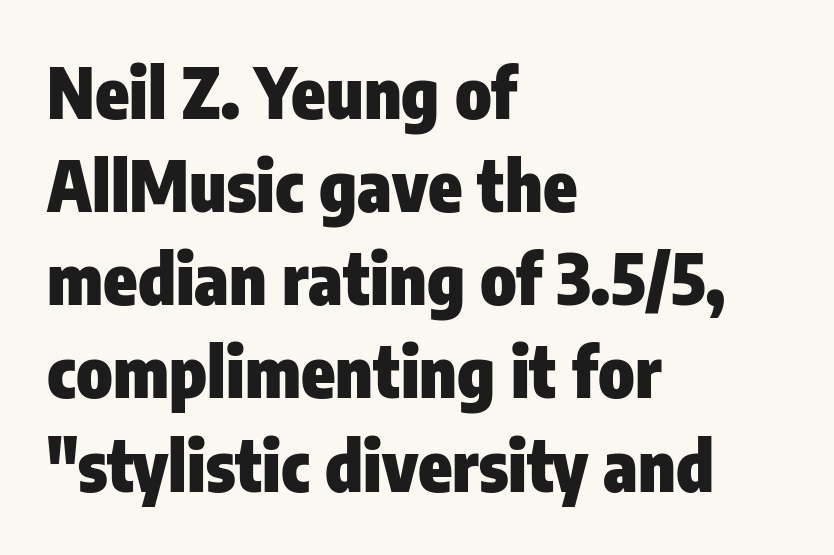
The letters advance in unequal steps, a hallmark of proportional type. Ascenders rise straight up at ninety degrees. The ragged edge is on the right, which tells us the setting is flush left. I'd call this a sans setting — the letters go barefoot. The sample has been set heavy, in full bold.
